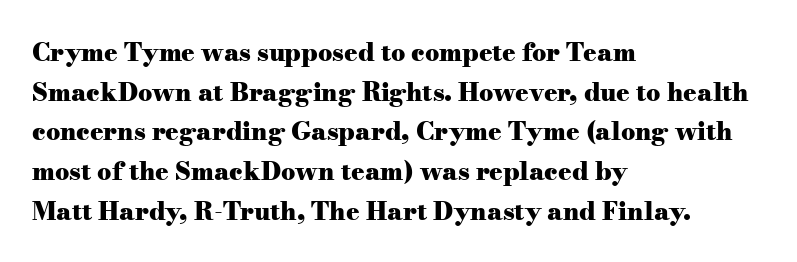
{"italic": "no", "bold": "yes", "underline": "no", "align": "left", "line_spacing": "normal", "line_spacing_ratio": 1.59, "letter_spacing": "normal", "letter_spacing_em": 0.0, "glyph_px": 25}
